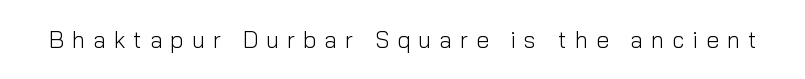
Q: Is the text bold? A: No.
Q: Is the text italic (slanted)? A: No, it is upright.
Q: Is the text underlined? A: No.
Q: Is the spacing between letters normal or unusually wide? A: Unusually wide.
